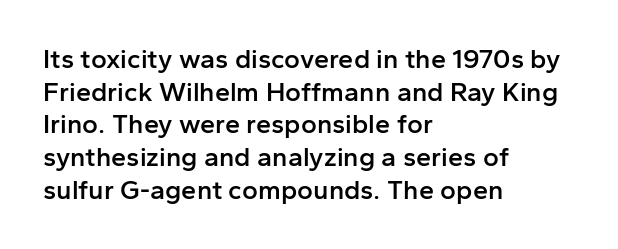
Q: Is the text bold? A: Semi-bold.
Q: Is the text italic (slanted)? A: No, it is upright.
Q: Is the text underlined? A: No.
Q: How is the paragraph aligned? A: Left-aligned.
Q: Is the spacing between letters normal or unusually wide? A: Normal.
